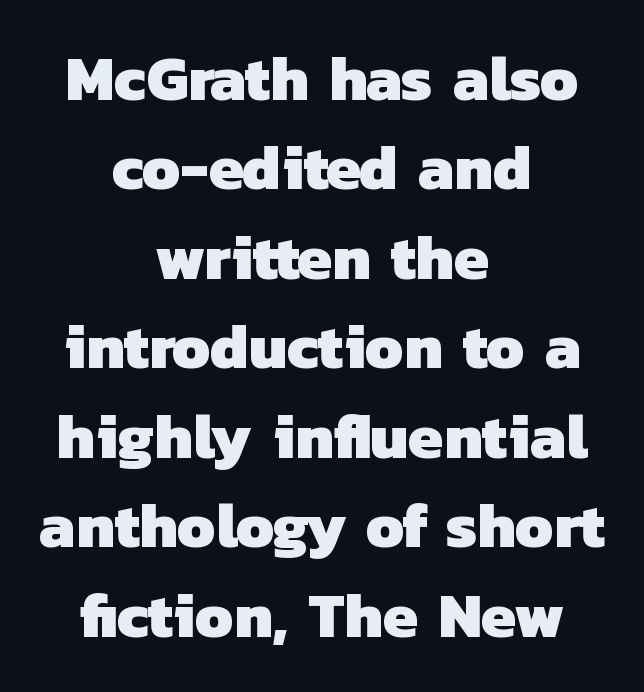
Here the designer chose a conventional face with non-uniform glyph widths. Each line is balanced around a shared central axis. Type style note: lacks serifs. Underlining? Definitely not there. Typesetter's note: full bold, strokes at maximum text heaviness. Look at the tracking — it's just the regular setting, nothing added.
